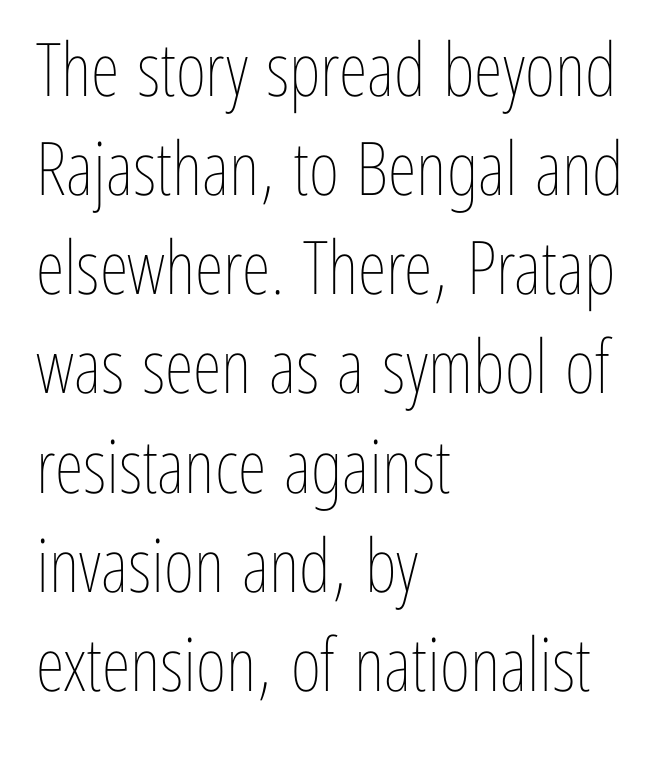
Nobody touched the tracking dial on this one. Line beginnings align vertically; line endings do not. Letters rest on an invisible, unmarked baseline. The lettering holds an erect, upright posture throughout. Interline gaps are of average width in this sample. The letters advance in unequal steps, a hallmark of proportional type.
